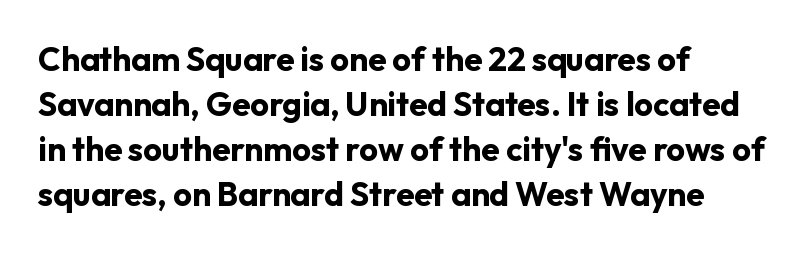
The image shows 33 px bold sans-serif type, upright; set left-aligned, normal line spacing (1.36x), normal letter spacing, not underlined; low stroke contrast and a medium x-height.
